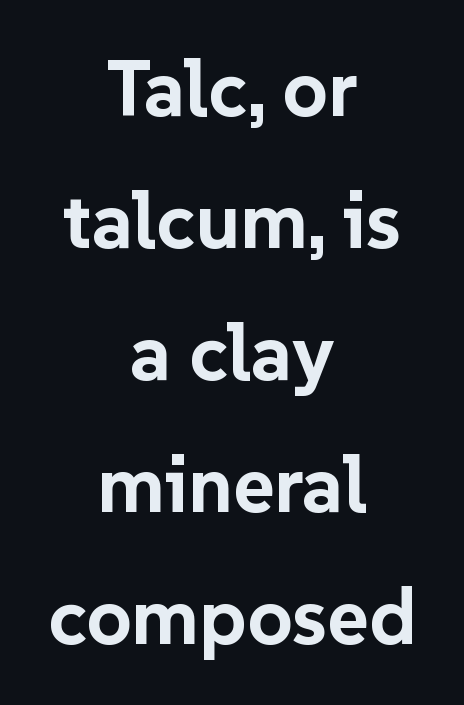
No feet cap the strokes, marking this as sans-serif type. The letters sit at their default tracking, neither squeezed nor spread. Both edges are ragged and mirror each other, which tells us the setting is centered. Each glyph is drawn with heavy, bold strokes. Looks like regular typesetting: each glyph gets only the width it needs.
